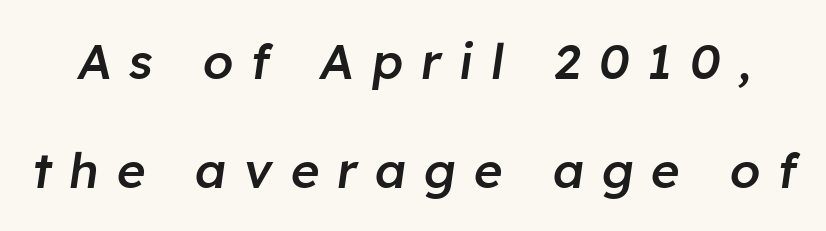
{"italic": "yes", "lean": "right", "slant_degrees": 8, "bold": "semi", "weight": "semibold", "width": "normal", "stroke_contrast": "low", "x_height": "medium", "monospaced": "no", "underline": "no", "line_spacing": "loose", "line_spacing_ratio": 2.22, "letter_spacing": "wide", "letter_spacing_em": 0.36, "glyph_px": 49}
